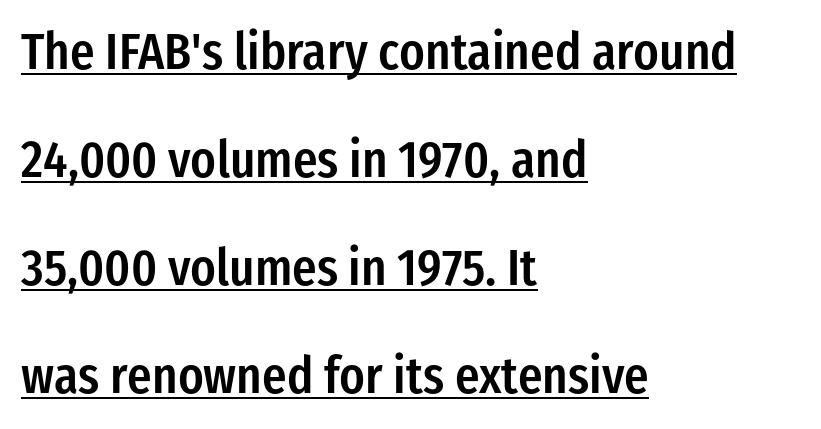
{"serif": "no", "italic": "no", "bold": "semi", "weight": "semibold", "width": "condensed", "stroke_contrast": "low", "x_height": "medium", "monospaced": "no", "underline": "yes", "align": "left", "line_spacing": "loose", "line_spacing_ratio": 2.12, "letter_spacing": "normal", "letter_spacing_em": 0.0, "glyph_px": 51}
